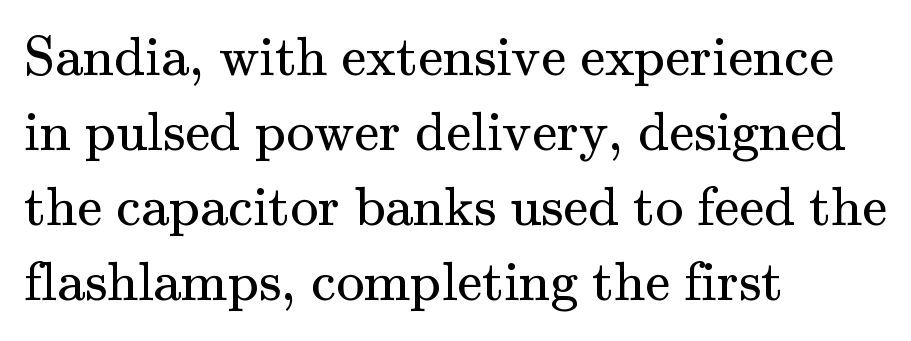
A roman cut, with each character standing at attention. This sample is left-justified, so line endings fall wherever the words run out. The gap between lines stays unmarked. Weight: not bold — regular or lighter. The letterforms sit shoulder to shoulder at normal distance. This sample uses a serif face.
